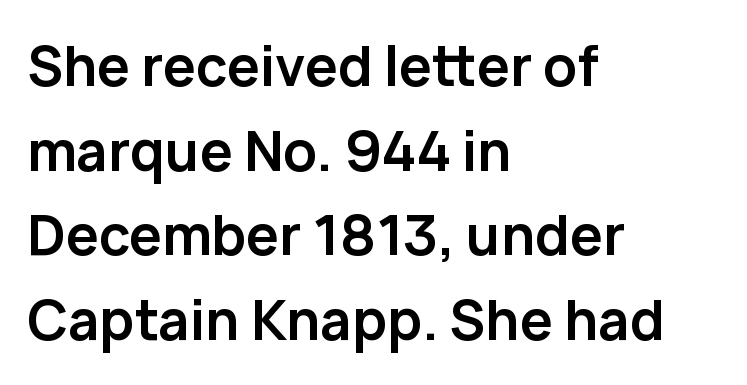
{"serif": "no", "italic": "no", "bold": "yes", "weight": "semibold", "width": "normal", "stroke_contrast": "low", "x_height": "medium", "monospaced": "no", "underline": "no", "align": "left", "line_spacing": "normal", "line_spacing_ratio": 1.54, "letter_spacing": "normal", "letter_spacing_em": 0.0, "glyph_px": 55}
